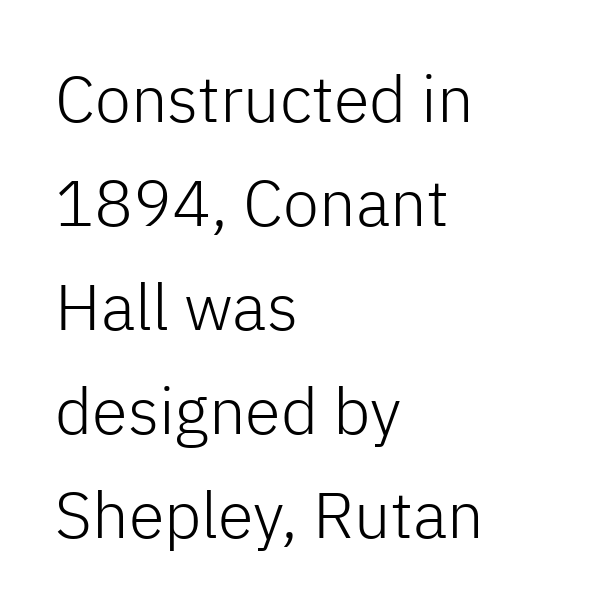
The image shows 65 px light sans-serif type, upright; set left-aligned, normal line spacing (1.6x), normal letter spacing, not underlined; low stroke contrast and a medium x-height.
